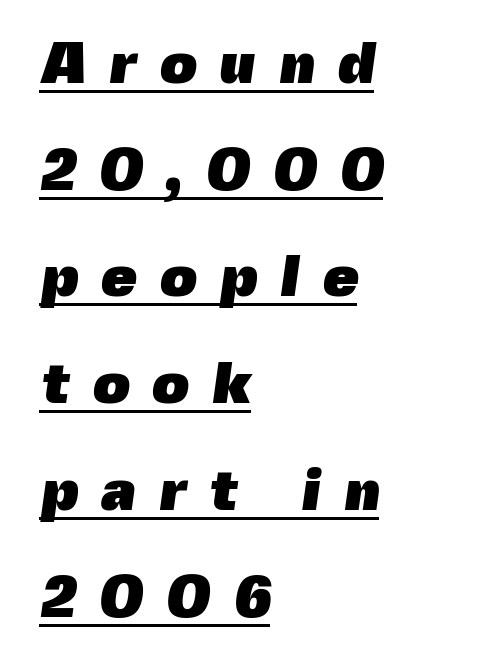
Q: Is the text bold? A: Yes.
Q: Is the typeface a serif or a sans-serif typeface? A: Sans-serif.
Q: Is the text underlined? A: Yes.
Q: How is the paragraph aligned? A: Left-aligned.
Q: Is the spacing between letters normal or unusually wide? A: Unusually wide.
Q: Width (condensed, normal, or wide)? A: Normal.
Q: x-height? A: Medium.
Q: Monospaced? A: No.
